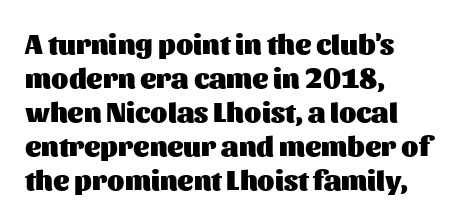
{"serif": "no", "italic": "no", "bold": "yes", "weight": "heavy", "width": "normal", "stroke_contrast": "medium", "x_height": "medium", "monospaced": "no", "underline": "no", "align": "left", "line_spacing_ratio": 1.21, "letter_spacing": "normal", "letter_spacing_em": 0.0, "glyph_px": 28}
